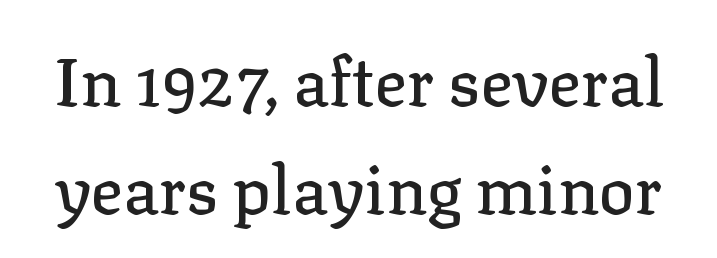
{"serif": "yes", "italic": "no", "width": "normal", "stroke_contrast": "low", "x_height": "medium", "monospaced": "no", "underline": "no", "line_spacing": "normal", "line_spacing_ratio": 1.61, "letter_spacing": "normal", "letter_spacing_em": 0.0, "glyph_px": 67}
